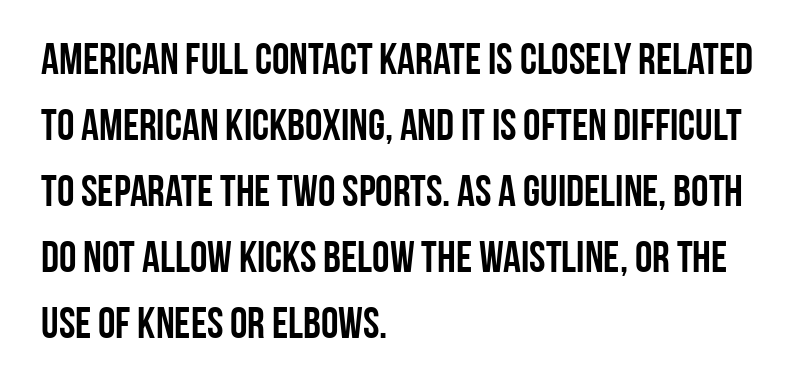
Q: Is the text italic (slanted)? A: No, it is upright.
Q: Is the typeface a serif or a sans-serif typeface? A: Sans-serif.
Q: Is the text underlined? A: No.
Q: How is the paragraph aligned? A: Left-aligned.
Q: Is the spacing between letters normal or unusually wide? A: Normal.
Q: Is the spacing between lines tight, normal or loose? A: Normal.
Q: Width (condensed, normal, or wide)? A: Condensed.
Q: Stroke contrast? A: Low.
Q: x-height? A: Large.
Q: Monospaced? A: No.
